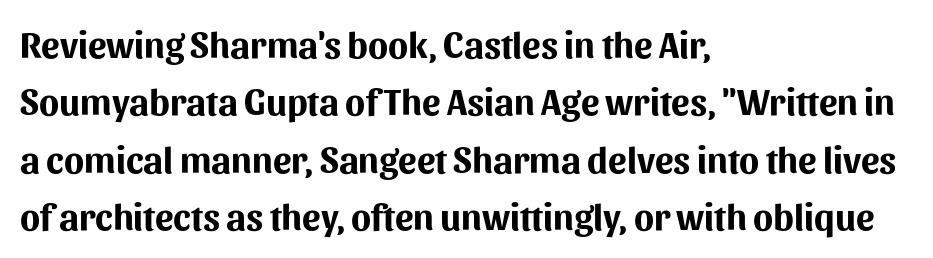
{"serif": "no", "italic": "no", "bold": "yes", "weight": "bold", "width": "normal", "stroke_contrast": "medium", "x_height": "medium", "monospaced": "no", "underline": "no", "align": "left", "line_spacing": "normal", "line_spacing_ratio": 1.55, "letter_spacing": "normal", "letter_spacing_em": 0.0, "glyph_px": 37}
